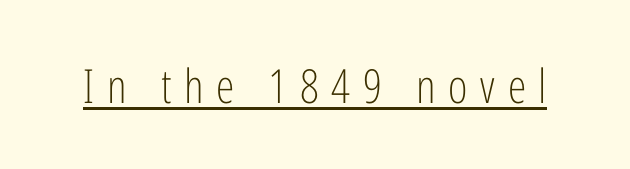
{"serif": "no", "italic": "no", "bold": "no", "weight": "light", "width": "condensed", "stroke_contrast": "low", "x_height": "medium", "monospaced": "no", "underline": "yes", "letter_spacing": "wide", "letter_spacing_em": 0.27, "glyph_px": 47}
